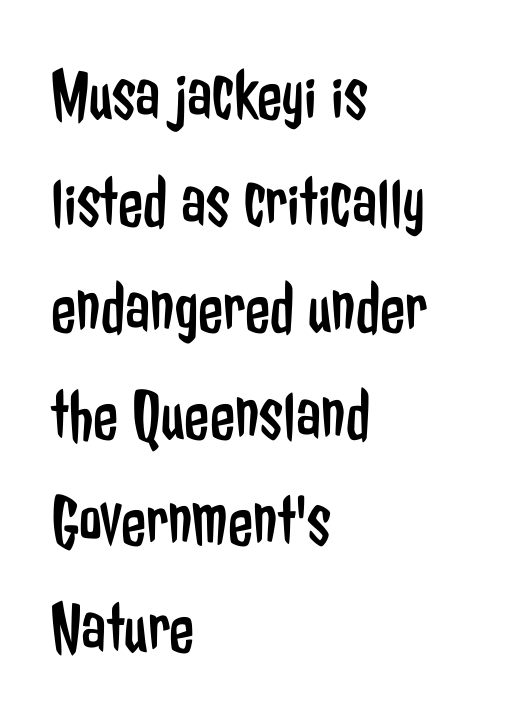
The image shows 73 px regular-weight, condensed sans-serif type, upright; set left-aligned, normal line spacing (1.46x), normal letter spacing, not underlined; low stroke contrast and a medium x-height.
